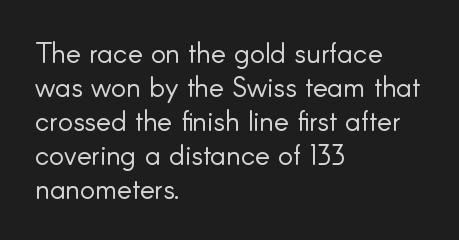
The image shows 28 px light sans-serif type, upright; set left-aligned, line spacing 1.21x, normal letter spacing, not underlined; low stroke contrast and a small x-height.
